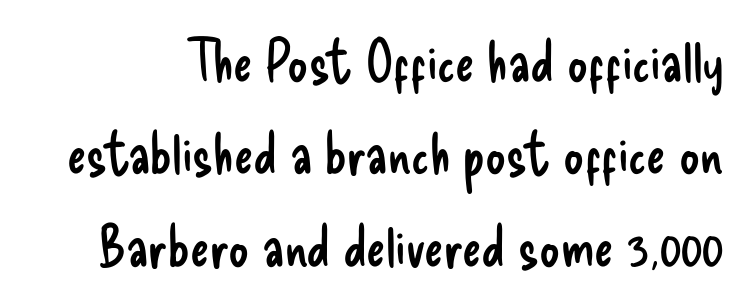
{"serif": "no", "italic": "no", "bold": "no", "weight": "regular", "width": "condensed", "stroke_contrast": "low", "x_height": "small", "monospaced": "no", "underline": "no", "line_spacing": "normal", "line_spacing_ratio": 1.62, "letter_spacing": "normal", "letter_spacing_em": 0.0, "glyph_px": 57}
